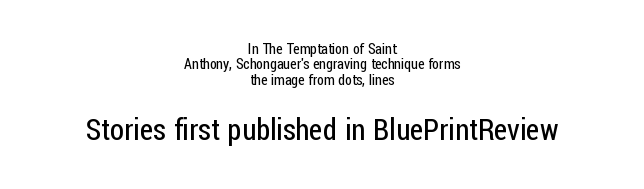
Does the lettering tilt? It doesn't — this is upright. Typesetter's note — lower block bumped up in size, upper block left smaller. Classification — sans serif. The passage shown is not underscored anywhere.
